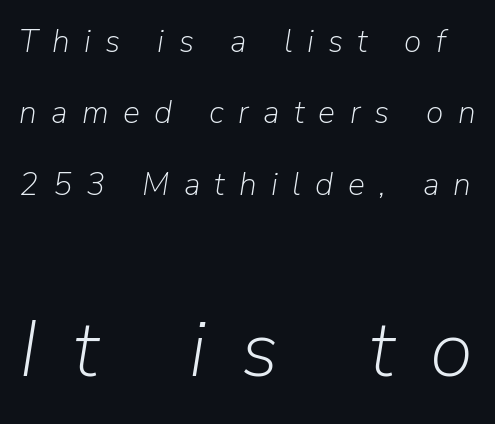
Q: Is the text bold? A: No.
Q: Is the text italic (slanted)? A: Yes, it leans right by about 9 degrees.
Q: Is the text underlined? A: No.
Q: Is the spacing between letters normal or unusually wide? A: Unusually wide.
Q: Is the spacing between lines tight, normal or loose? A: Loose.
Q: Which block of text is set in a larger size, the first (top) or the second (bottom)? A: The second (bottom) one.
Q: Width (condensed, normal, or wide)? A: Normal.
Q: Stroke contrast? A: Low.
Q: x-height? A: Medium.
Q: Monospaced? A: No.
